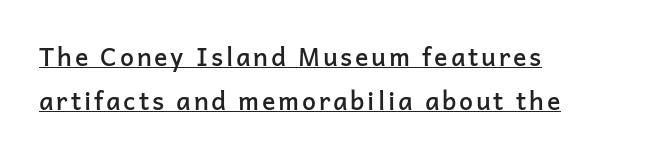
Q: Is the text bold? A: Semi-bold.
Q: Is the text italic (slanted)? A: No, it is upright.
Q: Is the text underlined? A: Yes.
Q: How is the paragraph aligned? A: Left-aligned.
